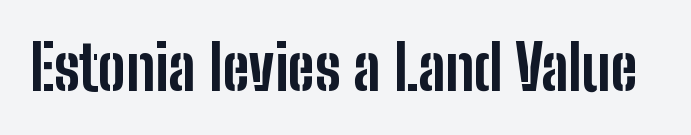
{"serif": "no", "italic": "no", "bold": "yes", "weight": "bold", "width": "condensed", "stroke_contrast": "low", "x_height": "medium", "monospaced": "no", "underline": "no", "letter_spacing": "normal", "letter_spacing_em": 0.0, "glyph_px": 62}
